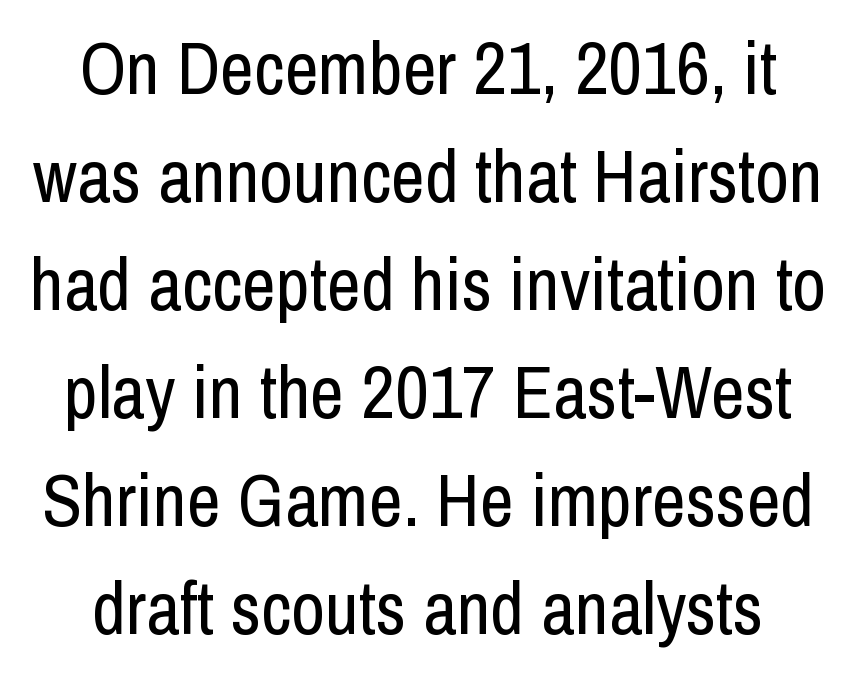
Visually the block forms a symmetrical silhouette, jagged on both flanks. Just letters on the line, the space beneath them empty. I'd call this a sans setting — the letters go barefoot. Is this a heavy cut? Hardly; it is regular or lighter.
